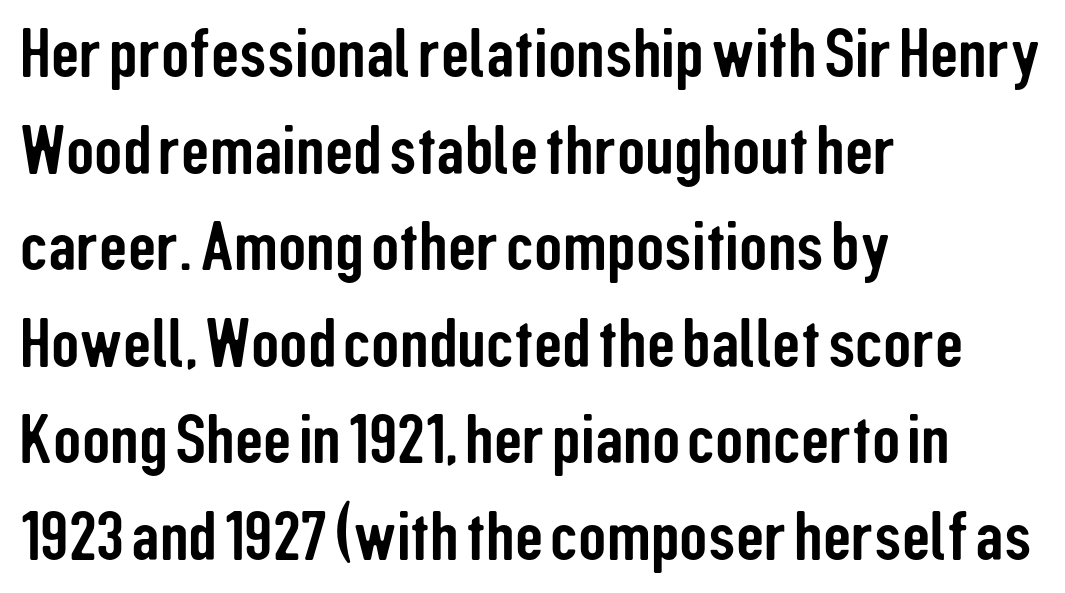
The image shows 70 px condensed sans-serif type, upright; set left-aligned, normal line spacing (1.38x), normal letter spacing, not underlined; low stroke contrast and a medium x-height.
